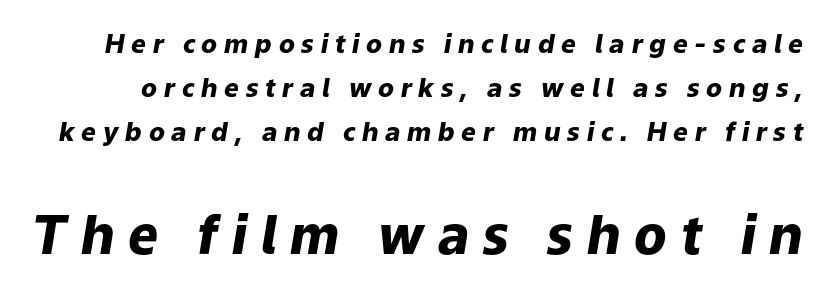
{"italic": "yes", "lean": "right", "slant_degrees": 9, "bold": "yes", "weight": "heavy", "width": "normal", "stroke_contrast": "low", "x_height": "medium", "monospaced": "no", "underline": "no", "line_spacing": "normal", "line_spacing_ratio": 1.7, "letter_spacing": "wide", "letter_spacing_em": 0.26, "larger_block": "second", "size_ratio": 2.04, "glyph_px": 53}
